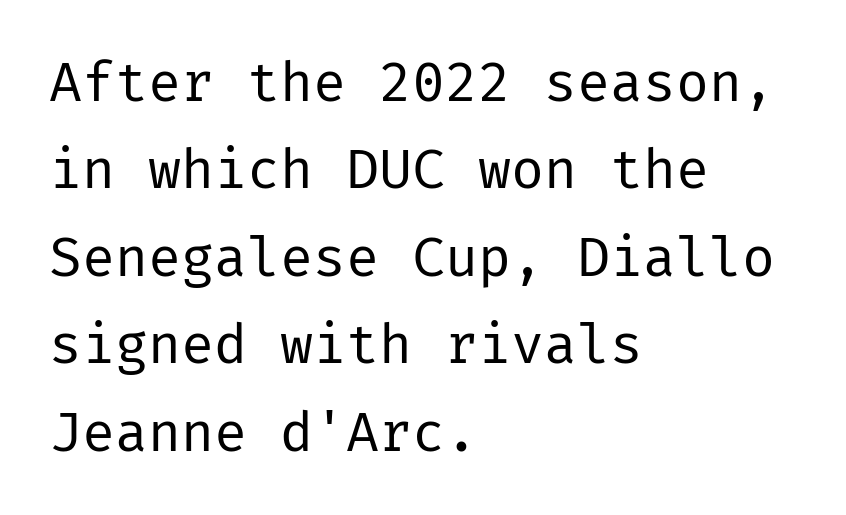
Q: Is the text bold? A: No.
Q: Is the text italic (slanted)? A: No, it is upright.
Q: Is the typeface a serif or a sans-serif typeface? A: Sans-serif.
Q: Is the text underlined? A: No.
Q: How is the paragraph aligned? A: Left-aligned.
Q: Is the spacing between letters normal or unusually wide? A: Normal.
Q: Is the spacing between lines tight, normal or loose? A: Normal.
Q: Width (condensed, normal, or wide)? A: Normal.
Q: Stroke contrast? A: Low.
Q: x-height? A: Medium.
